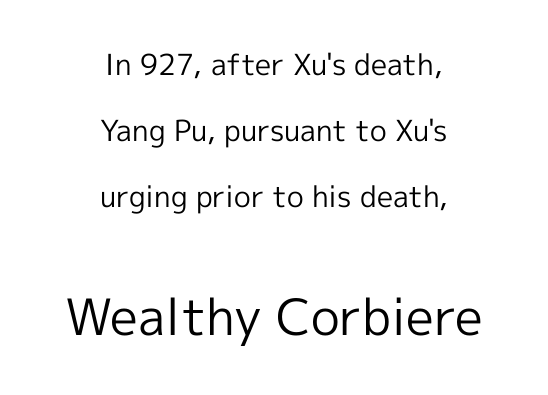
Glance below the letters and you will spot only blank space. Is this a sans? Yes — the strokes have no serifs. Horizontal bands of white between lines are thick stripes. The following chunk of copy outweighs the initial chunk in type size. Visually the block forms a symmetrical silhouette, jagged on both flanks.
